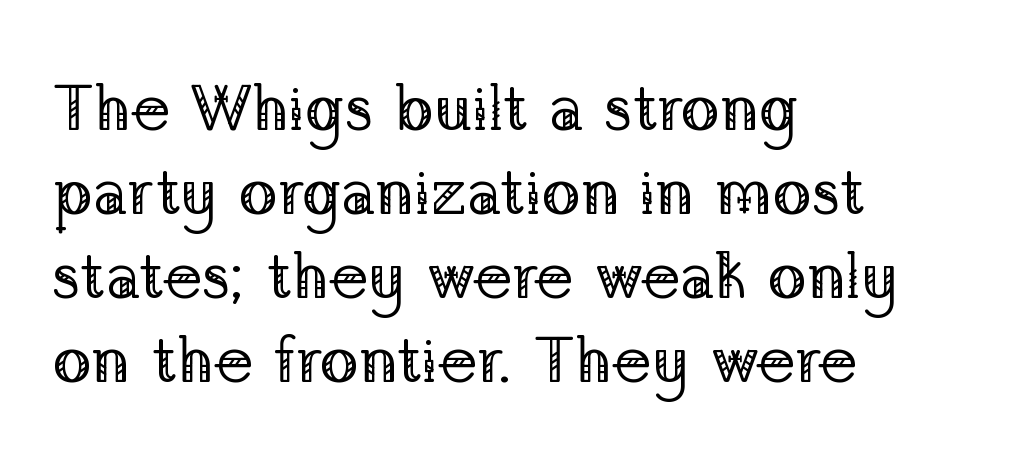
The image shows 65 px regular-weight serif type, upright; set left-aligned, normal line spacing (1.29x), normal letter spacing, not underlined; low stroke contrast and a medium x-height.
